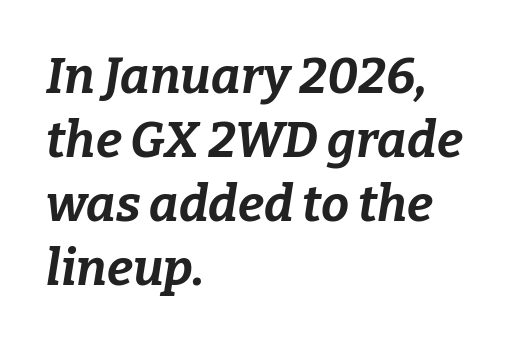
Q: Is the text bold? A: Yes.
Q: Is the text italic (slanted)? A: Yes, it leans right by about 9 degrees.
Q: Is the text underlined? A: No.
Q: How is the paragraph aligned? A: Left-aligned.
Q: Is the spacing between letters normal or unusually wide? A: Normal.
Q: Is the spacing between lines tight, normal or loose? A: Normal.
Q: Width (condensed, normal, or wide)? A: Normal.
Q: Stroke contrast? A: Low.
Q: x-height? A: Medium.
Q: Monospaced? A: No.
